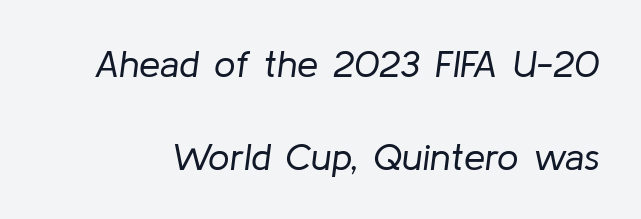
{"italic": "yes", "lean": "right", "slant_degrees": 8, "bold": "no", "weight": "regular", "width": "normal", "stroke_contrast": "low", "x_height": "medium", "monospaced": "no", "underline": "no", "line_spacing": "loose", "line_spacing_ratio": 2.44, "letter_spacing": "normal", "letter_spacing_em": 0.0, "glyph_px": 38}
